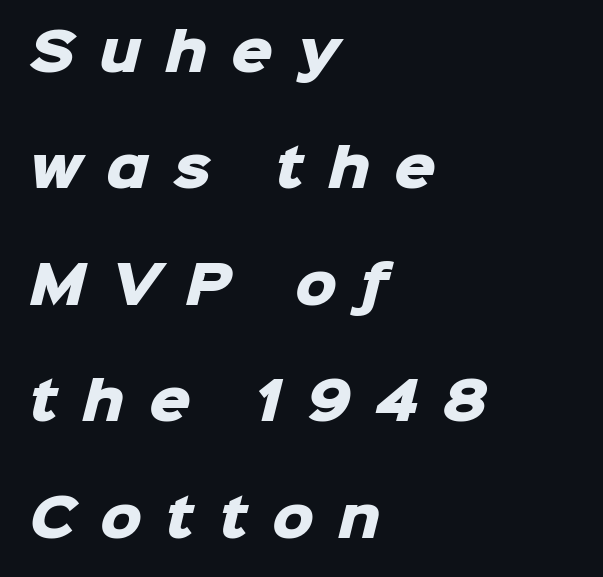
The designer went with a sans here, leaving each stem footless. The glyphs have the mass of a bold cut. These lines stack with their left ends in a neat column. The type is letterspaced generously, with wide tracking. Spacing verdict: proportional, widths tailored to each character.
